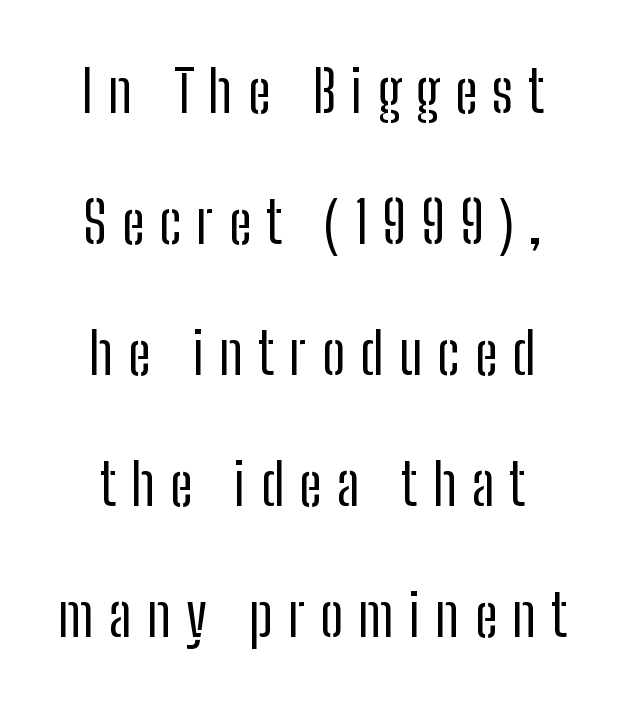
The image shows 58 px regular-weight, condensed sans-serif type, upright; set loose line spacing (2.26x), unusually wide letter spacing (+0.26 em), not underlined; low stroke contrast and a medium x-height.
